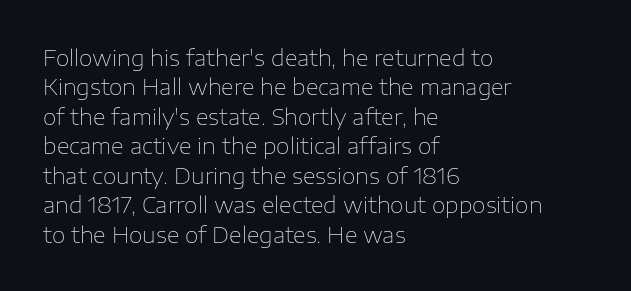
{"italic": "no", "bold": "no", "underline": "no", "align": "left", "line_spacing": "normal", "line_spacing_ratio": 1.34, "letter_spacing": "normal", "letter_spacing_em": 0.0, "glyph_px": 22}
